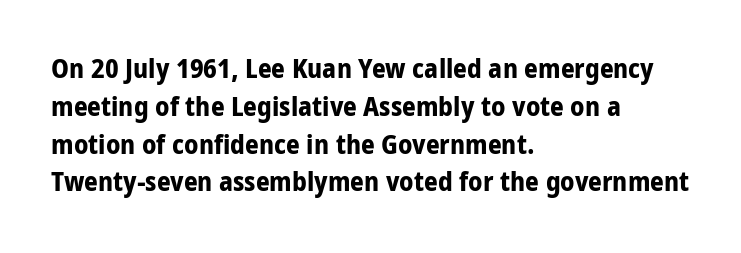
Q: Is the text bold? A: Yes.
Q: Is the text italic (slanted)? A: No, it is upright.
Q: Is the text underlined? A: No.
Q: How is the paragraph aligned? A: Left-aligned.
Q: Is the spacing between letters normal or unusually wide? A: Normal.
Q: Is the spacing between lines tight, normal or loose? A: Normal.
